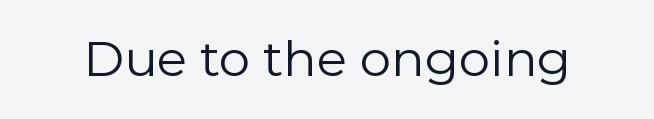
The image shows 54 px light sans-serif type, upright; set normal letter spacing, not underlined; a medium x-height.
